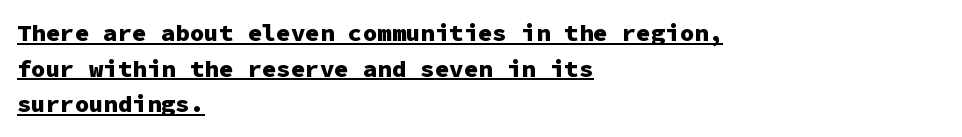
Beneath each row of characters lies a ruled line. A typesetter would call this leading conventional body-copy spacing. Look at the tracking — it's just the regular setting, nothing added. The paragraph has a hard left edge and a soft right edge.
